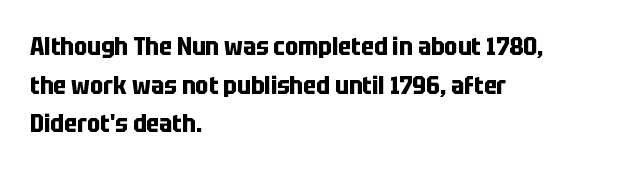
{"italic": "no", "bold": "yes", "underline": "no", "align": "left", "line_spacing": "normal", "line_spacing_ratio": 1.55, "letter_spacing": "normal", "letter_spacing_em": 0.0, "glyph_px": 25}
